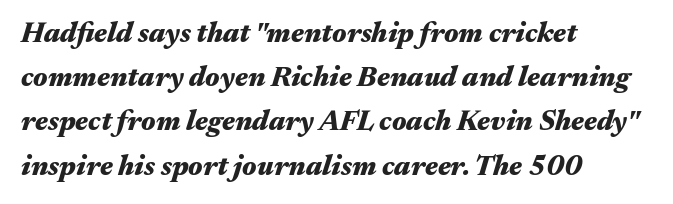
Honestly, there is no underline to notice here at all. A typesetter would call this proportional, since set widths differ per character. The compositor pushed each line to the left boundary. Slant detected: the letters are inclined. The lines sit at an ordinary, default distance from one another. The letters sit at their default tracking, neither squeezed nor spread.
